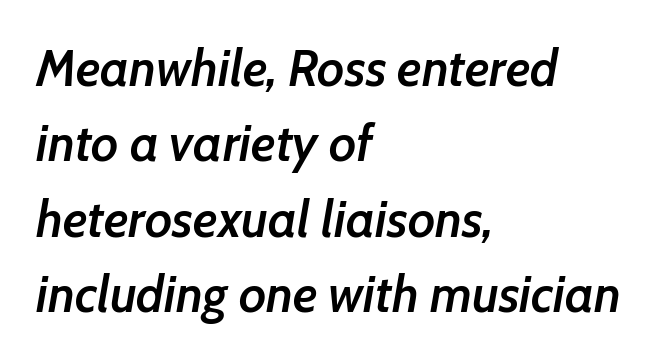
Q: Is the text bold? A: Semi-bold.
Q: Is the text italic (slanted)? A: Yes, it leans right by about 7 degrees.
Q: Is the text underlined? A: No.
Q: How is the paragraph aligned? A: Left-aligned.
Q: Is the spacing between letters normal or unusually wide? A: Normal.
Q: Is the spacing between lines tight, normal or loose? A: Normal.
Q: Width (condensed, normal, or wide)? A: Normal.
Q: Stroke contrast? A: Low.
Q: x-height? A: Medium.
Q: Monospaced? A: No.
